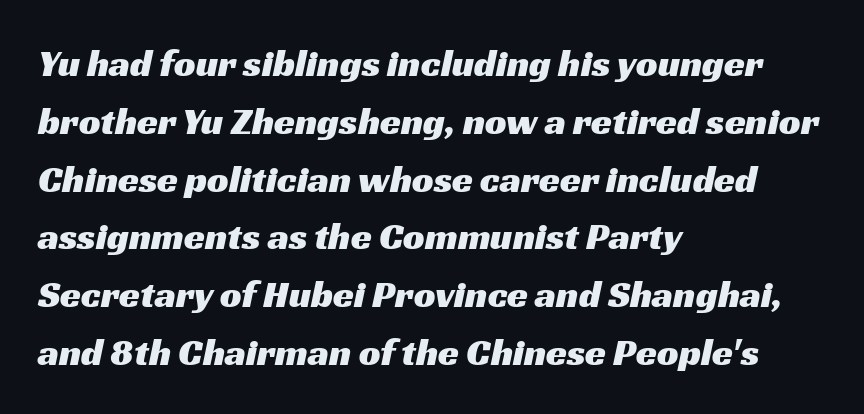
Note the varied advance widths — an 'i' is clearly narrower than an 'm'. A bare baseline throughout the passage. The rendering uses a moderate line-height, typical for paragraphs. Compared with typical body copy, the letter spacing here is the same. The rendering shows plain stroke endings on the letterforms — a sans-serif design.
